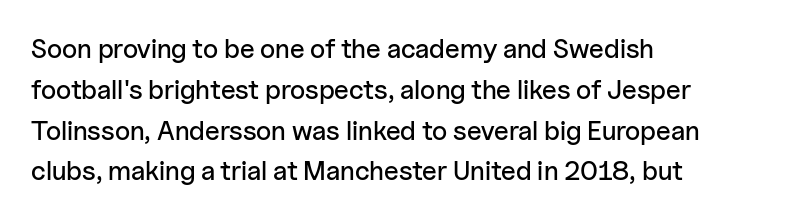
The image shows 27 px text type, upright; set left-aligned, normal line spacing (1.51x), normal letter spacing, not underlined.
